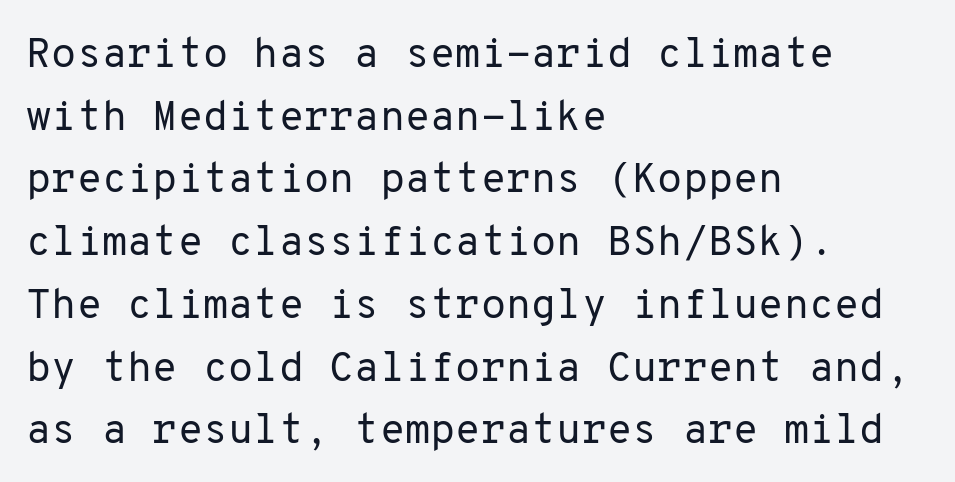
In CSS terms this would be text-align: left. This rendering features lettering with no underline. How would I describe the line gaps? Plain and ordinary. Look at the bottom of the vertical strokes: they stop flat, with no serifs. Think standard paragraph weight, or any step lighter than that.
